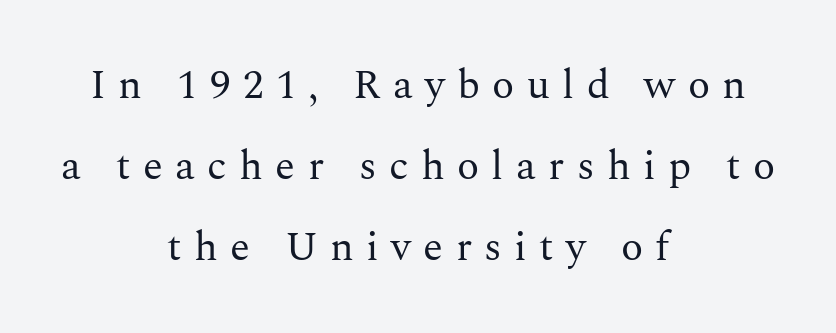
The image shows 41 px regular-weight serif type, upright; set centered, loose line spacing (1.97x), unusually wide letter spacing (+0.3 em), not underlined; medium stroke contrast and a medium x-height.
